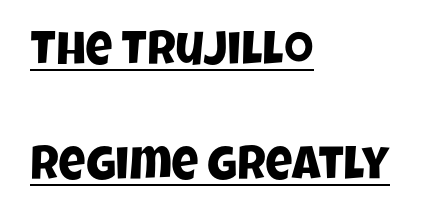
Q: Is the typeface a serif or a sans-serif typeface? A: Sans-serif.
Q: Is the text underlined? A: Yes.
Q: How is the paragraph aligned? A: Left-aligned.
Q: Is the spacing between letters normal or unusually wide? A: Normal.
Q: Is the spacing between lines tight, normal or loose? A: Loose.
Q: Width (condensed, normal, or wide)? A: Condensed.
Q: Stroke contrast? A: Low.
Q: x-height? A: Large.
Q: Monospaced? A: No.
